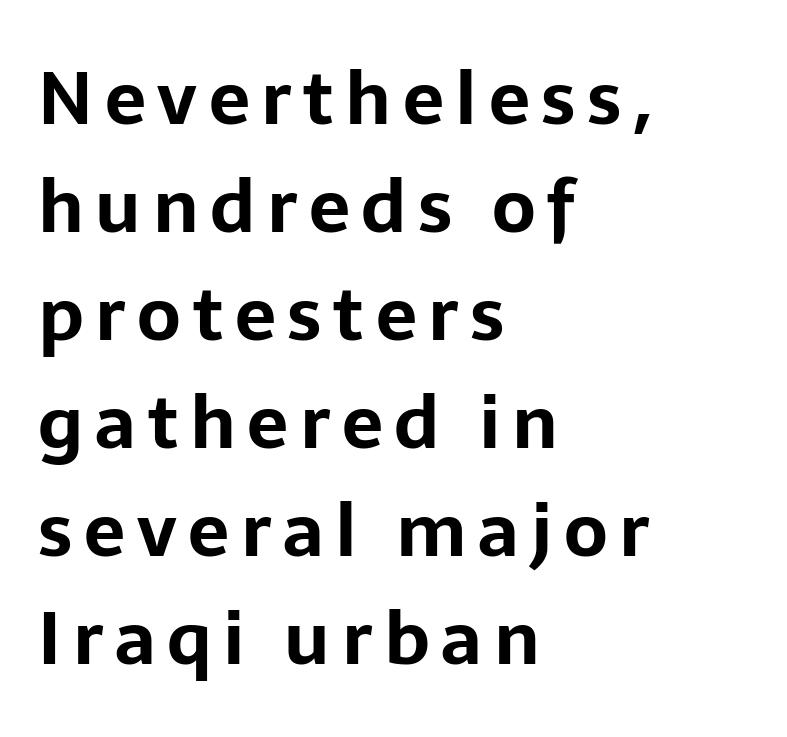
The image shows 73 px bold sans-serif type, upright; set left-aligned, normal line spacing (1.48x), not underlined; low stroke contrast and a medium x-height.
